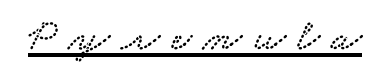
Q: Is the typeface a serif or a sans-serif typeface? A: Serif.
Q: Is the text underlined? A: Yes.
Q: Is the spacing between letters normal or unusually wide? A: Unusually wide.
Q: Width (condensed, normal, or wide)? A: Wide.
Q: Stroke contrast? A: Low.
Q: x-height? A: Small.
Q: Monospaced? A: No.
